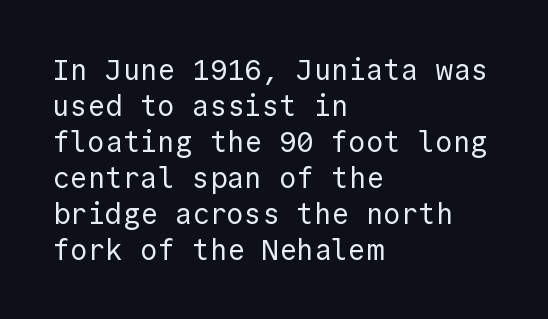
{"serif": "no", "italic": "no", "bold": "no", "weight": "regular", "width": "normal", "x_height": "medium", "monospaced": "yes", "underline": "no", "align": "left", "line_spacing_ratio": 1.24, "letter_spacing": "normal", "letter_spacing_em": 0.0, "glyph_px": 29}
